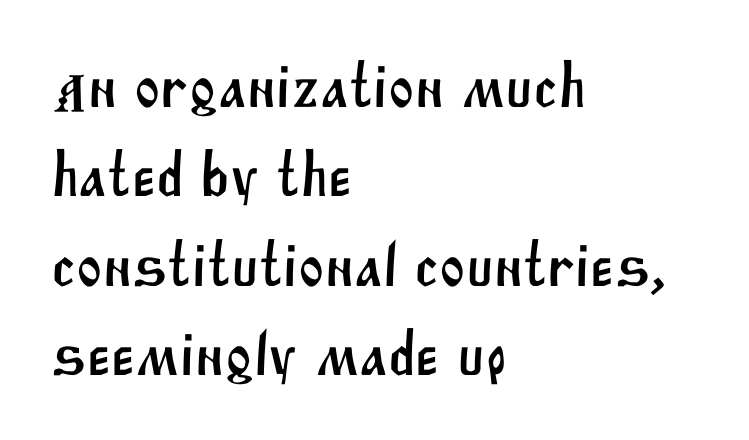
Proportional: the letters do not fall into vertical columns. Observe the absence of serifs on each vertical stroke in this sample. Normally led — the rows are evenly, conventionally spaced. Compared with a centered layout, this one pins lines to the left instead.
